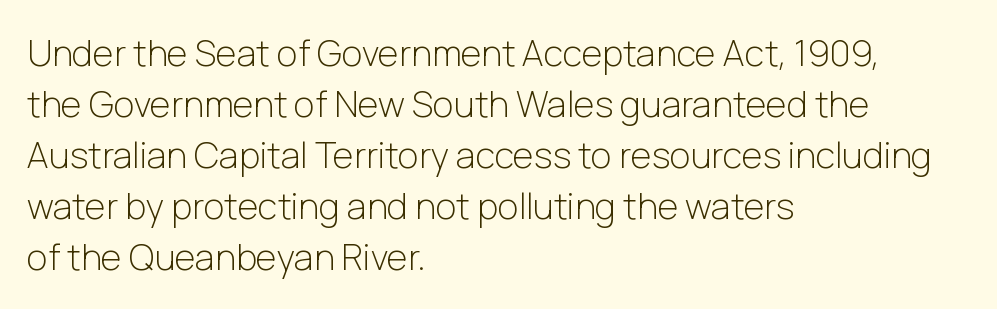
{"serif": "no", "italic": "no", "bold": "no", "weight": "light", "width": "normal", "stroke_contrast": "low", "x_height": "medium", "monospaced": "no", "underline": "no", "align": "left", "line_spacing": "normal", "line_spacing_ratio": 1.42, "letter_spacing": "normal", "letter_spacing_em": 0.0, "glyph_px": 36}
